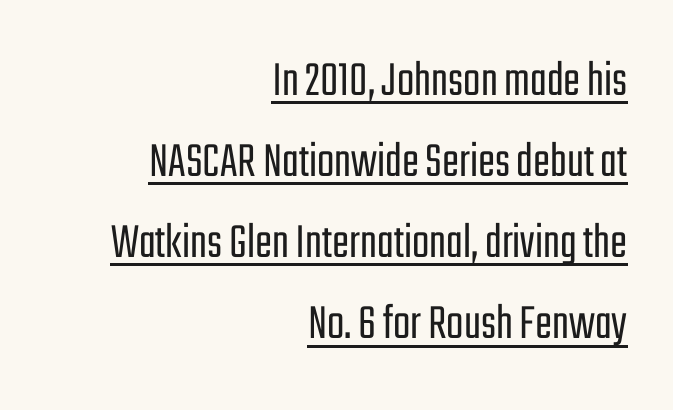
The image shows 51 px light, condensed sans-serif type, upright; set right-aligned, normal line spacing (1.59x), normal letter spacing, underlined; low stroke contrast and a medium x-height.
